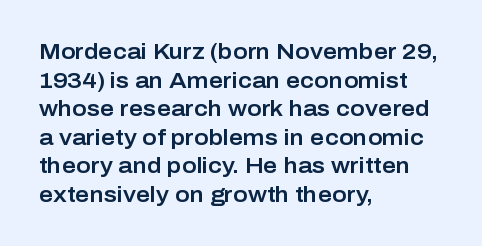
{"italic": "no", "underline": "no", "align": "left", "line_spacing": "normal", "line_spacing_ratio": 1.3, "letter_spacing": "normal", "letter_spacing_em": 0.0, "glyph_px": 22}
